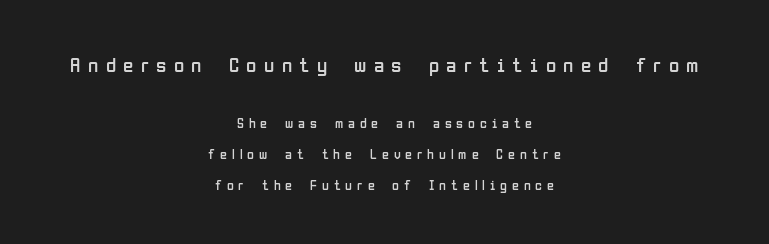
{"italic": "no", "bold": "no", "underline": "no", "align": "center", "line_spacing": "loose", "line_spacing_ratio": 2.2, "letter_spacing": "wide", "letter_spacing_em": 0.35, "larger_block": "first", "size_ratio": 1.5, "glyph_px": 21}
